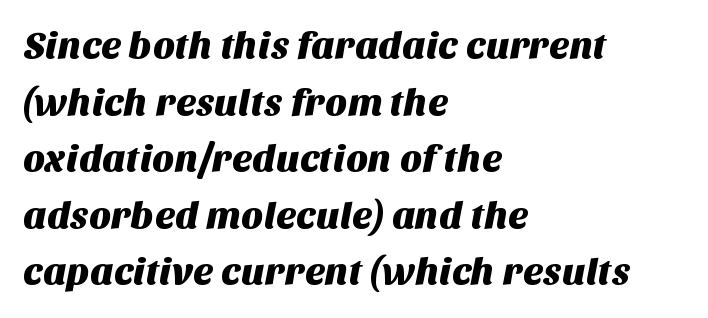
Does the copy run flush right? No — it runs flush left. Nobody touched the tracking dial on this one. Do the characters align in a grid? No, the font is proportional. The rendering uses a moderate line-height, typical for paragraphs.
